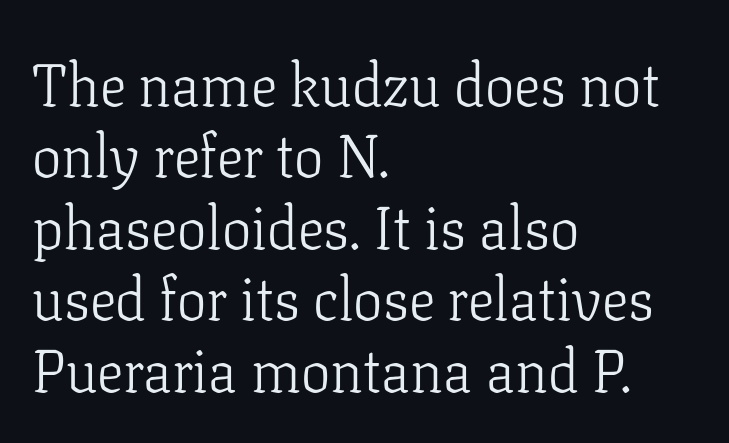
The compositor pushed each line to the left boundary. Spacing verdict: proportional, widths tailored to each character. The face used here is seriffed, in the tradition of book romans. No heavy texture on the line: the type isn't bold.
